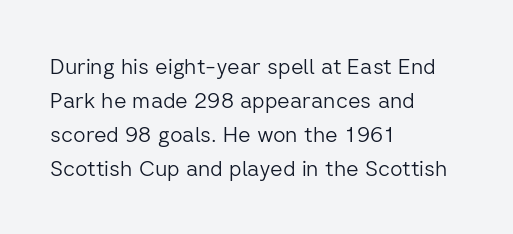
The image shows 22 px text type, upright; set left-aligned, normal line spacing (1.55x), normal letter spacing, not underlined.
